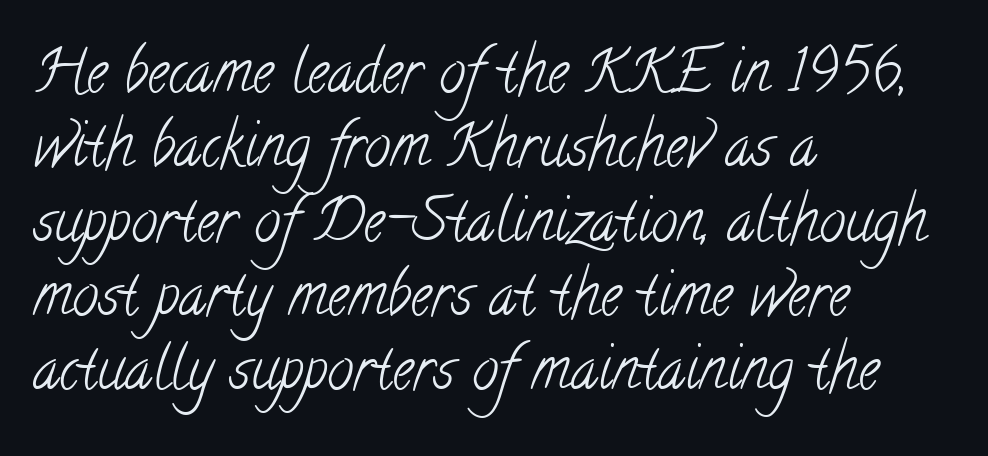
Unbolded letterforms with no extra heft. The lines sit at an ordinary, default distance from one another. These lines keep a tight, regular rhythm from letter to letter. The face used here is proportionally spaced, like ordinary book or web type.
